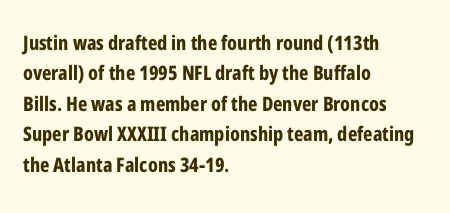
The image shows 20 px bold type, upright; set left-aligned, normal line spacing (1.52x), normal letter spacing, not underlined.
